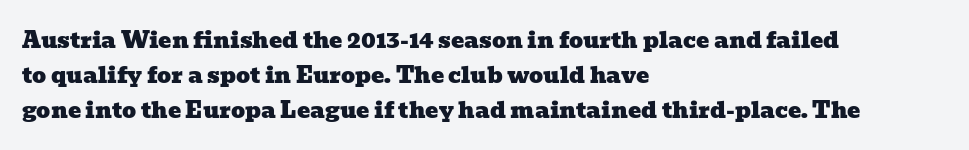
The image shows 22 px text type; set left-aligned, normal line spacing (1.59x), normal letter spacing, not underlined.
